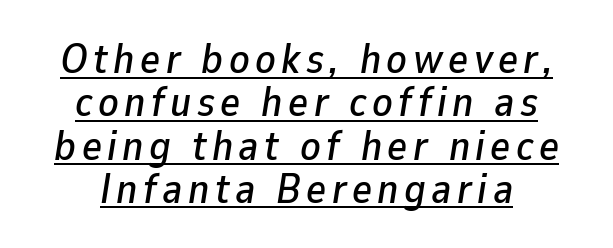
{"italic": "yes", "lean": "right", "slant_degrees": 9, "width": "normal", "stroke_contrast": "low", "x_height": "medium", "monospaced": "no", "underline": "yes", "align": "center", "line_spacing": "tight", "line_spacing_ratio": 1.03, "glyph_px": 42}
